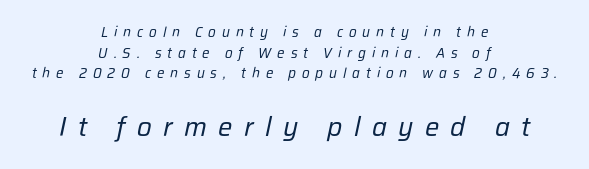
{"italic": "yes", "lean": "right", "slant_degrees": 12, "bold": "no", "underline": "no", "align": "center", "line_spacing": "normal", "line_spacing_ratio": 1.48, "letter_spacing": "wide", "letter_spacing_em": 0.42, "larger_block": "second", "size_ratio": 1.93, "glyph_px": 27}
